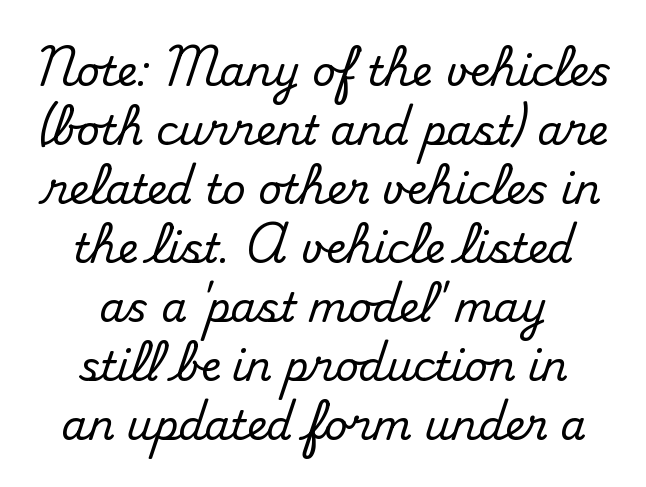
The image shows 41 px serif type; set centered, normal line spacing (1.44x), normal letter spacing, not underlined; medium stroke contrast and a small x-height.
